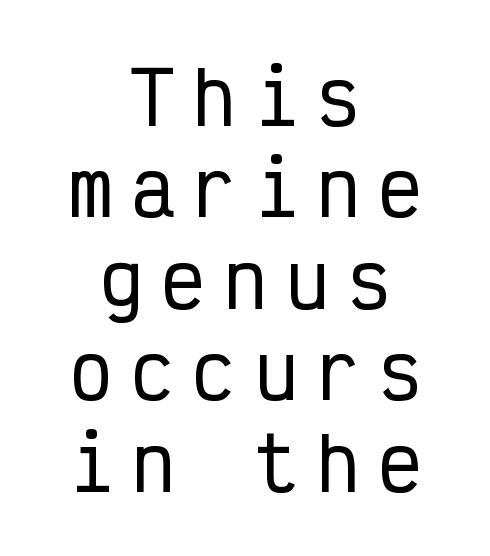
{"serif": "no", "italic": "no", "width": "condensed", "stroke_contrast": "low", "x_height": "medium", "monospaced": "yes", "underline": "no", "align": "center", "line_spacing": "normal", "line_spacing_ratio": 1.27, "letter_spacing": "wide", "letter_spacing_em": 0.26, "glyph_px": 72}
